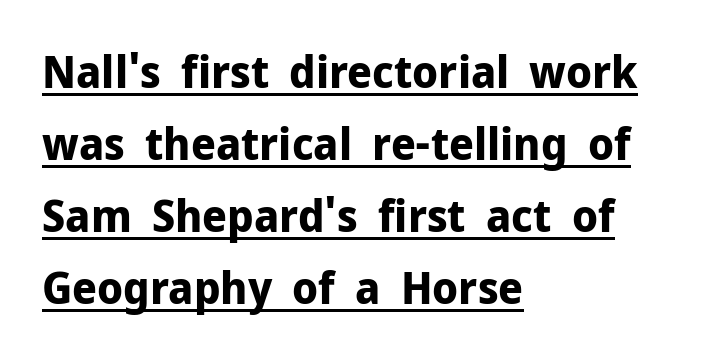
{"serif": "no", "italic": "no", "bold": "yes", "weight": "bold", "width": "normal", "stroke_contrast": "low", "x_height": "medium", "monospaced": "no", "underline": "yes", "align": "left", "line_spacing": "normal", "line_spacing_ratio": 1.6, "letter_spacing": "normal", "letter_spacing_em": 0.0, "glyph_px": 45}
